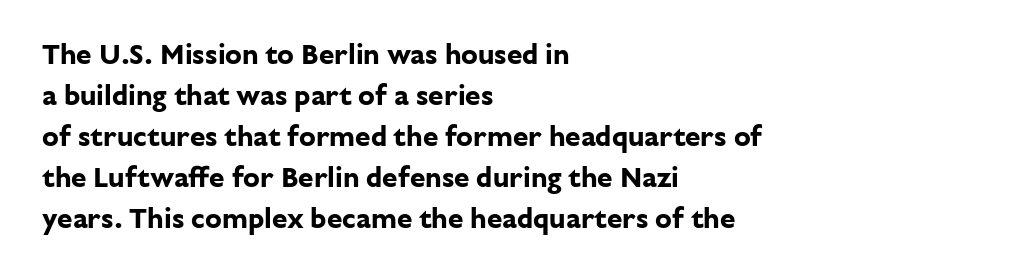
Q: Is the text bold? A: Yes.
Q: Is the text italic (slanted)? A: No, it is upright.
Q: Is the typeface a serif or a sans-serif typeface? A: Sans-serif.
Q: Is the text underlined? A: No.
Q: How is the paragraph aligned? A: Left-aligned.
Q: Is the spacing between letters normal or unusually wide? A: Normal.
Q: Is the spacing between lines tight, normal or loose? A: Normal.
Q: Width (condensed, normal, or wide)? A: Normal.
Q: Stroke contrast? A: Low.
Q: x-height? A: Medium.
Q: Monospaced? A: No.
